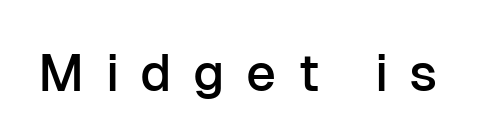
Upright lettering throughout. The glyphs are unaccompanied by any horizontal stroke below them. Here the designer chose a conventional face with non-uniform glyph widths. This sample uses expanded letter spacing, leaving extra air between glyphs. Classification — sans serif.
